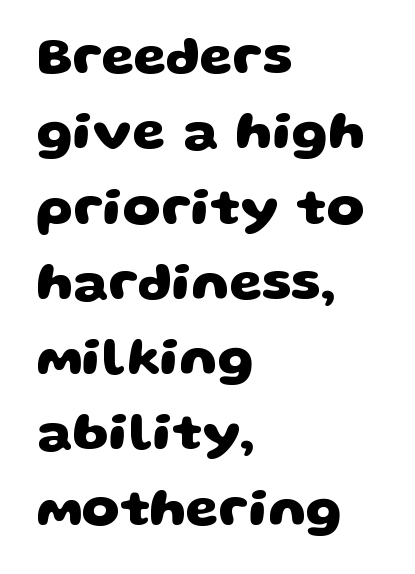
{"serif": "no", "bold": "yes", "weight": "heavy", "width": "wide", "stroke_contrast": "low", "x_height": "large", "monospaced": "no", "underline": "no", "align": "left", "line_spacing": "normal", "line_spacing_ratio": 1.42, "letter_spacing": "normal", "letter_spacing_em": 0.0, "glyph_px": 53}
